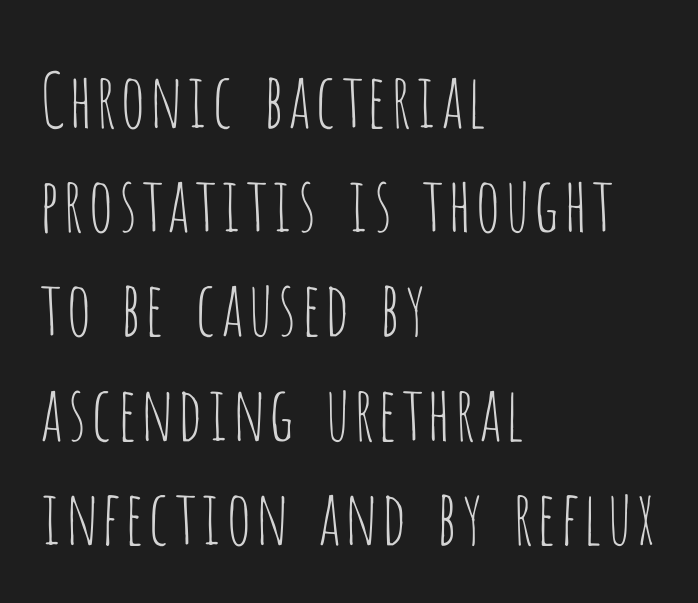
Q: Is the text bold? A: No.
Q: Is the text italic (slanted)? A: No, it is upright.
Q: Is the typeface a serif or a sans-serif typeface? A: Sans-serif.
Q: Is the text underlined? A: No.
Q: How is the paragraph aligned? A: Left-aligned.
Q: Is the spacing between letters normal or unusually wide? A: Normal.
Q: Is the spacing between lines tight, normal or loose? A: Normal.
Q: Width (condensed, normal, or wide)? A: Condensed.
Q: Stroke contrast? A: Low.
Q: x-height? A: Large.
Q: Monospaced? A: No.
